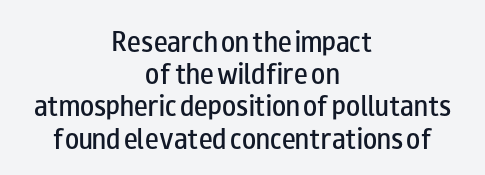
{"italic": "no", "bold": "semi", "underline": "no", "align": "center", "line_spacing": "normal", "line_spacing_ratio": 1.4, "letter_spacing": "normal", "letter_spacing_em": 0.0, "glyph_px": 23}
